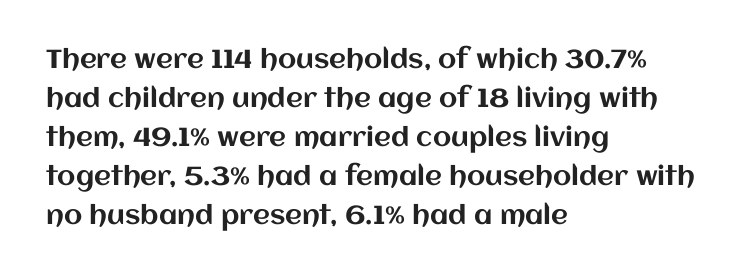
Q: Is the text italic (slanted)? A: No, it is upright.
Q: Is the text underlined? A: No.
Q: How is the paragraph aligned? A: Left-aligned.
Q: Is the spacing between letters normal or unusually wide? A: Normal.
Q: Is the spacing between lines tight, normal or loose? A: Normal.
